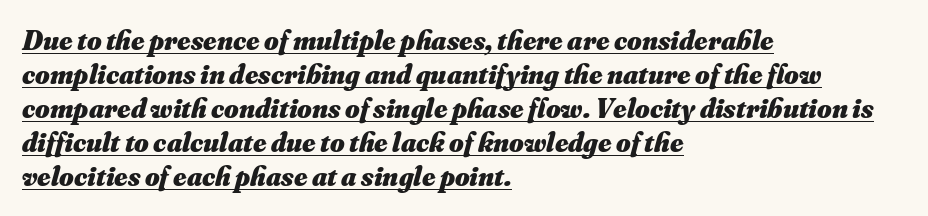
Notice how thick the strokes are: this is what a full bold looks like. Caption: lettering with a line underneath. These lines are rendered in a variable-pitch font. Alignment: flush left. Look at the tracking — it's just the regular setting, nothing added.
